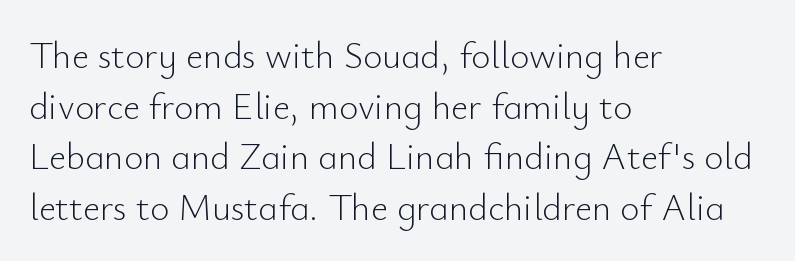
Q: Is the text bold? A: No.
Q: Is the text italic (slanted)? A: No, it is upright.
Q: Is the typeface a serif or a sans-serif typeface? A: Sans-serif.
Q: Is the text underlined? A: No.
Q: How is the paragraph aligned? A: Left-aligned.
Q: Is the spacing between letters normal or unusually wide? A: Normal.
Q: Is the spacing between lines tight, normal or loose? A: Normal.
Q: Width (condensed, normal, or wide)? A: Normal.
Q: Stroke contrast? A: Low.
Q: x-height? A: Small.
Q: Monospaced? A: No.
